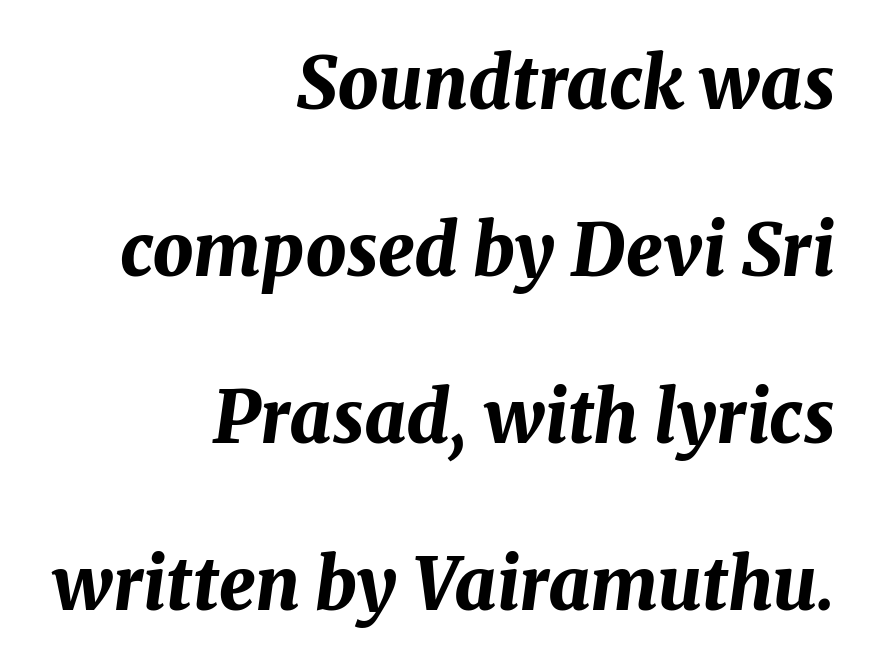
The image shows 72 px bold type, italic (leaning right); set right-aligned, loose line spacing (2.32x), normal letter spacing, not underlined; medium stroke contrast and a medium x-height.
